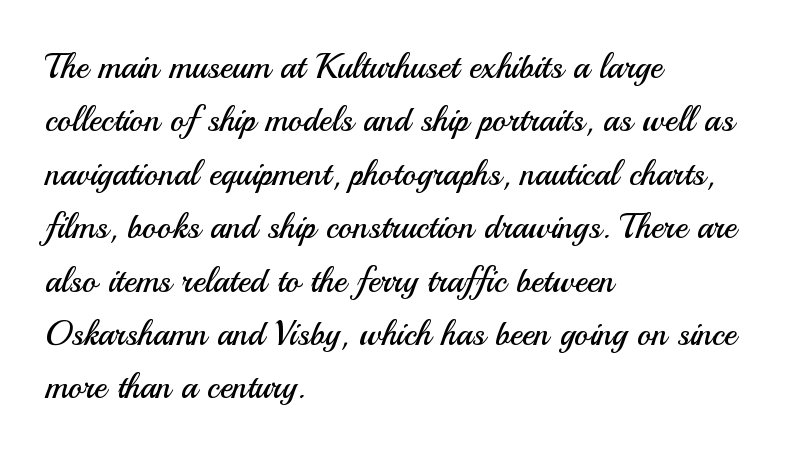
Words appear dense and cohesive because spacing is normal. Unmarked baselines from the first word to the last. Leftover space on each line is placed entirely after the last word. Rows of type keep a routine distance in the vertical direction.
